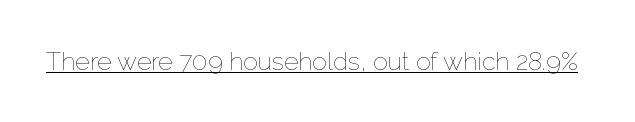
Q: Is the text bold? A: No.
Q: Is the text italic (slanted)? A: No, it is upright.
Q: Is the text underlined? A: Yes.
Q: Is the spacing between letters normal or unusually wide? A: Normal.
